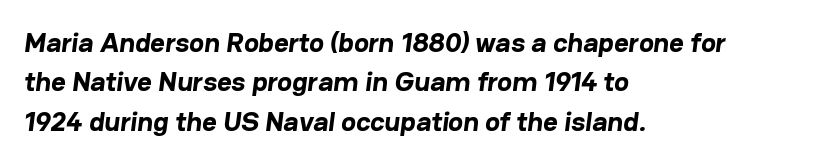
{"serif": "no", "bold": "yes", "weight": "bold", "width": "normal", "stroke_contrast": "low", "x_height": "medium", "monospaced": "no", "underline": "no", "align": "left", "line_spacing": "normal", "line_spacing_ratio": 1.41, "letter_spacing": "normal", "letter_spacing_em": 0.0, "glyph_px": 28}
